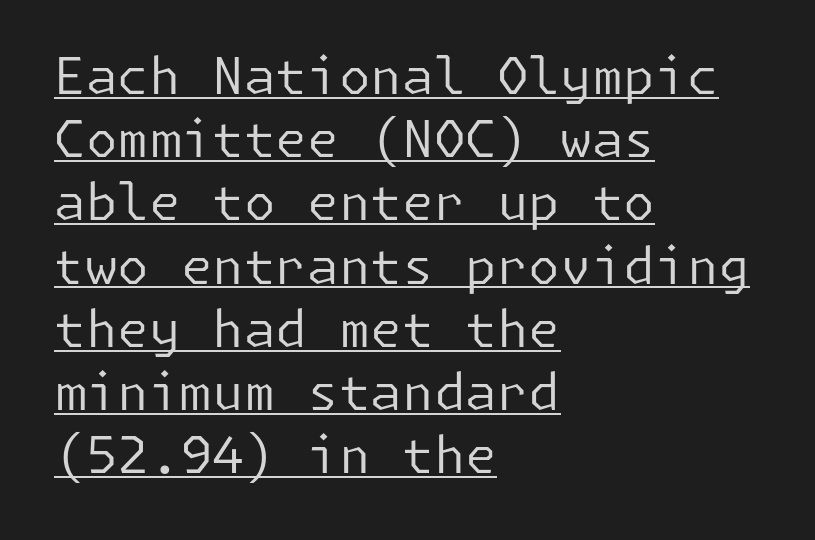
The weight tops out at a normal text grade. The font's upright variant was chosen for this text. Typeset ragged right — the left edge is the straight one. Decoration check: the copy is underlined.
